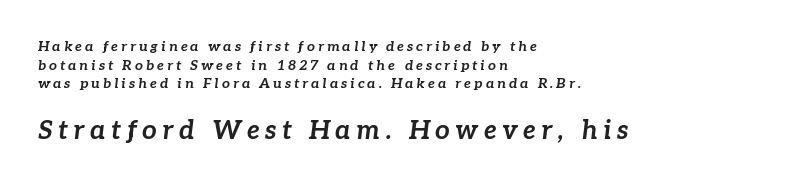
Casual observation: everything's shoved over to the left. This layout puts the modest block above and the oversized block below. Strokes here are thick enough to call this a true bold. There is plenty of visible air inserted between adjacent glyphs. The typography opts for an oblique posture over an upright one. Line spacing here is normal.
